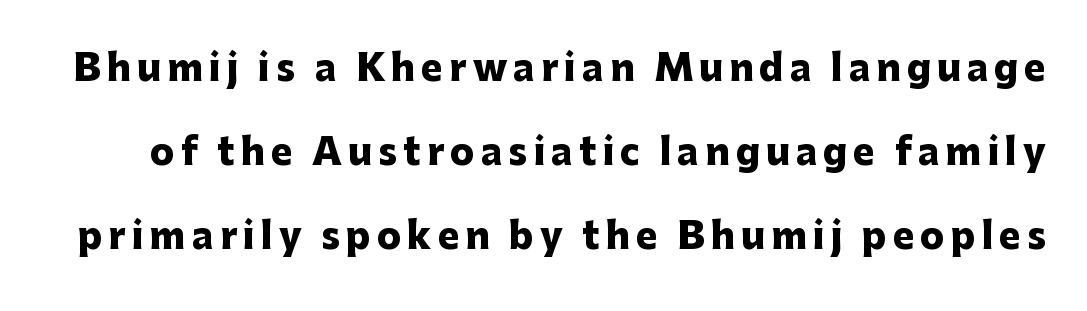
{"serif": "no", "italic": "no", "bold": "yes", "weight": "heavy", "width": "normal", "stroke_contrast": "low", "x_height": "medium", "monospaced": "no", "underline": "no", "line_spacing": "loose", "line_spacing_ratio": 2.34, "glyph_px": 36}
